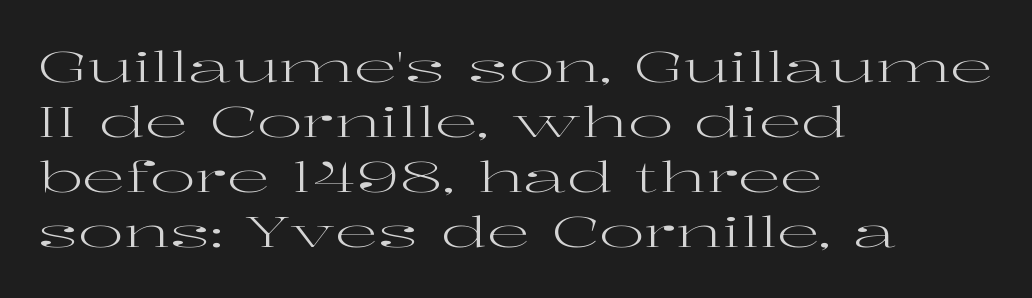
The image shows 43 px regular-weight, wide serif type, upright; set left-aligned, normal line spacing (1.28x), normal letter spacing, not underlined; high stroke contrast and a medium x-height.
